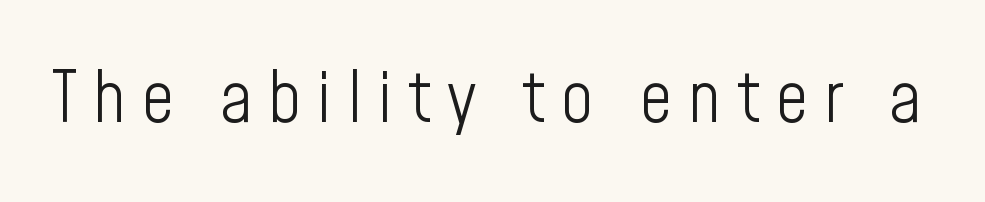
The letters advance in unequal steps, a hallmark of proportional type. Is the letter spacing exaggerated? Yes — the characters are pushed far apart. The letters stand upright; this is a roman face. In terms of letterform style, serifs are entirely absent. The words here are not underlined.
